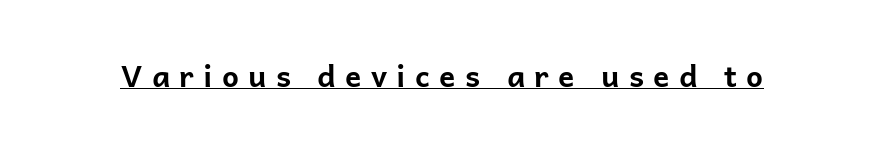
{"serif": "no", "italic": "no", "bold": "yes", "weight": "bold", "width": "normal", "stroke_contrast": "low", "x_height": "medium", "monospaced": "no", "underline": "yes", "letter_spacing": "wide", "letter_spacing_em": 0.31, "glyph_px": 30}
